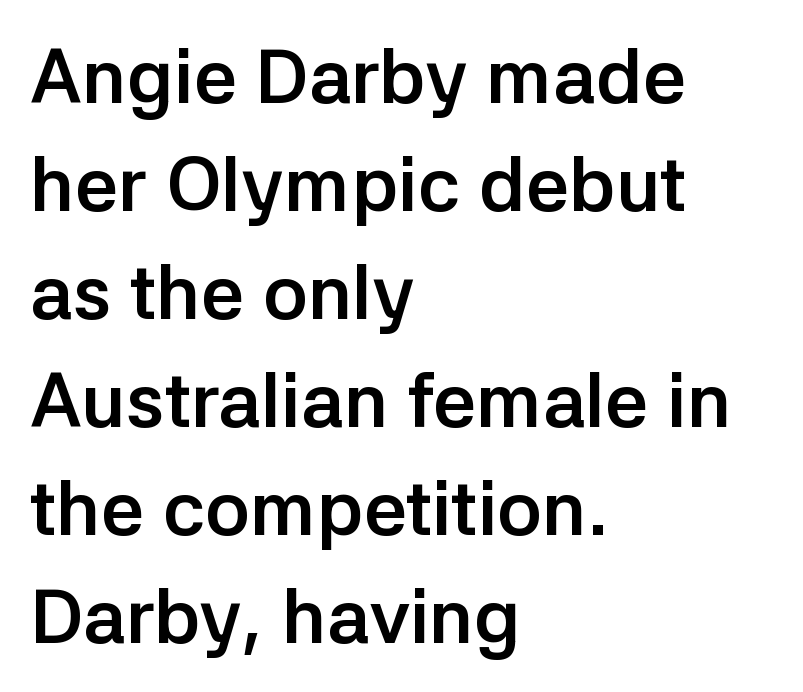
Regarding serifs, this sample does without them. Each line starts at the same left margin while the right side varies. Any mark beneath the type? The region is blank. Is there much room between lines? A standard amount, neither cramped nor airy. Look at the stroke-to-counter ratio: heavy, a bold. Each word holds together tightly as a unit, with standard inter-letter gaps.
